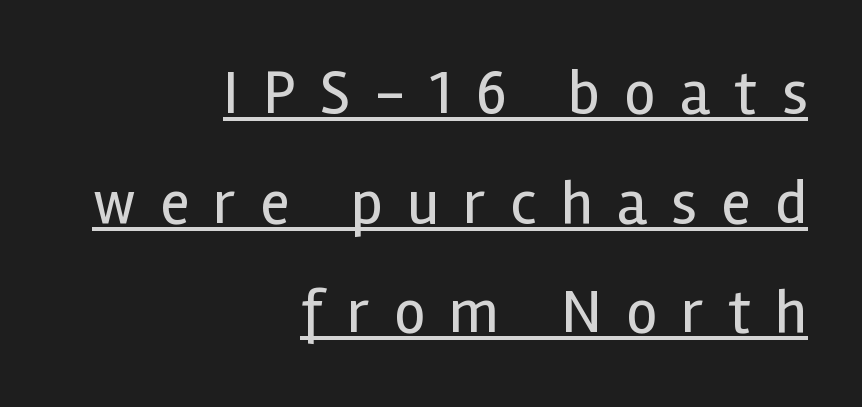
Q: Is the text bold? A: No.
Q: Is the text italic (slanted)? A: No, it is upright.
Q: Is the typeface a serif or a sans-serif typeface? A: Sans-serif.
Q: Is the text underlined? A: Yes.
Q: How is the paragraph aligned? A: Right-aligned.
Q: Is the spacing between letters normal or unusually wide? A: Unusually wide.
Q: Width (condensed, normal, or wide)? A: Normal.
Q: x-height? A: Medium.
Q: Monospaced? A: No.
